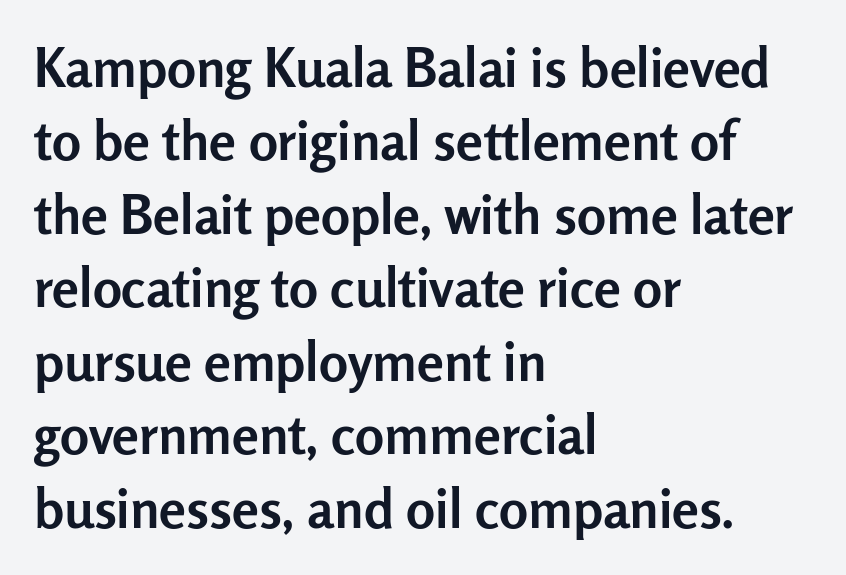
{"serif": "no", "italic": "no", "bold": "yes", "weight": "semibold", "width": "normal", "stroke_contrast": "low", "x_height": "medium", "monospaced": "no", "underline": "no", "align": "left", "line_spacing": "normal", "line_spacing_ratio": 1.36, "letter_spacing": "normal", "letter_spacing_em": 0.0, "glyph_px": 54}
